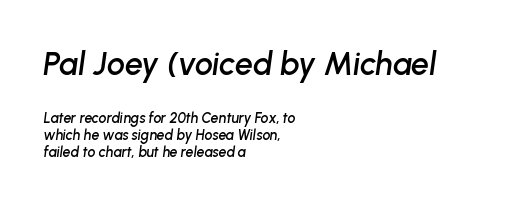
The image shows 32 px text type, italic (leaning right); set left-aligned, line spacing 1.23x, normal letter spacing, not underlined; the first (top) block is 2.29x larger; low stroke contrast and a medium x-height.
